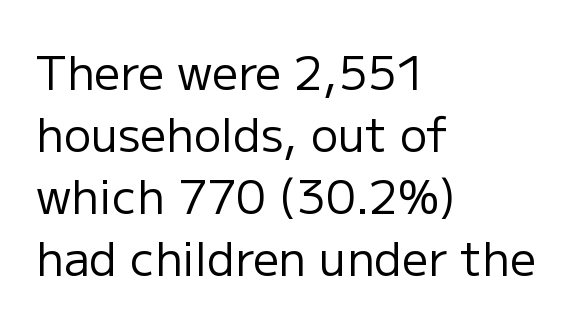
The image shows 46 px regular-weight sans-serif type, upright; set left-aligned, normal line spacing (1.35x), normal letter spacing, not underlined; low stroke contrast and a medium x-height.
